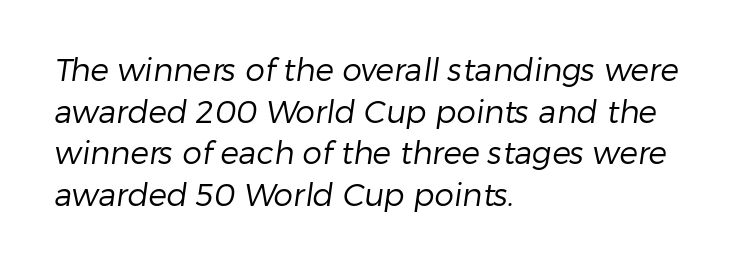
{"serif": "no", "bold": "no", "weight": "regular", "width": "normal", "stroke_contrast": "low", "x_height": "medium", "monospaced": "no", "underline": "no", "align": "left", "line_spacing": "normal", "line_spacing_ratio": 1.34, "letter_spacing": "normal", "letter_spacing_em": 0.0, "glyph_px": 31}
